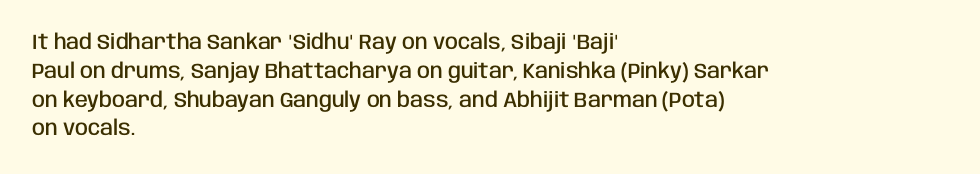
{"italic": "no", "bold": "semi", "underline": "no", "align": "left", "line_spacing": "normal", "line_spacing_ratio": 1.37, "letter_spacing": "normal", "letter_spacing_em": 0.0, "glyph_px": 21}
